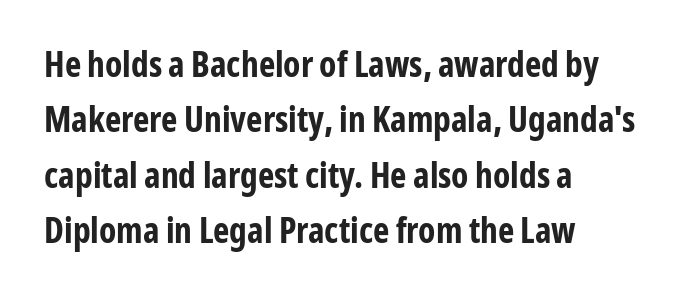
Q: Is the text bold? A: Yes.
Q: Is the text italic (slanted)? A: No, it is upright.
Q: Is the typeface a serif or a sans-serif typeface? A: Sans-serif.
Q: Is the text underlined? A: No.
Q: How is the paragraph aligned? A: Left-aligned.
Q: Is the spacing between letters normal or unusually wide? A: Normal.
Q: Is the spacing between lines tight, normal or loose? A: Normal.
Q: Width (condensed, normal, or wide)? A: Condensed.
Q: Stroke contrast? A: Low.
Q: x-height? A: Medium.
Q: Monospaced? A: No.
